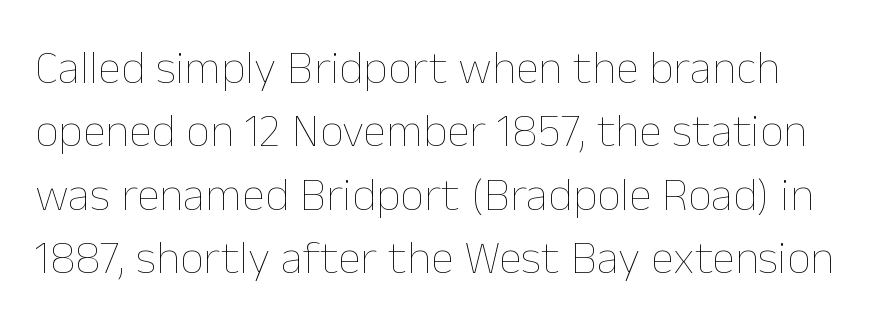
{"italic": "no", "bold": "no", "weight": "thin", "width": "normal", "stroke_contrast": "low", "x_height": "medium", "monospaced": "no", "underline": "no", "line_spacing": "normal", "line_spacing_ratio": 1.35, "letter_spacing": "normal", "letter_spacing_em": 0.0, "glyph_px": 47}
